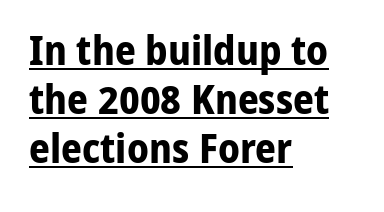
{"serif": "no", "italic": "no", "bold": "yes", "weight": "bold", "width": "normal", "stroke_contrast": "low", "x_height": "medium", "monospaced": "no", "underline": "yes", "align": "left", "line_spacing_ratio": 1.19, "letter_spacing": "normal", "letter_spacing_em": 0.0, "glyph_px": 41}
